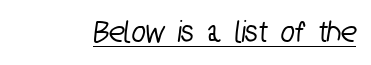
{"serif": "no", "width": "condensed", "stroke_contrast": "low", "x_height": "medium", "monospaced": "no", "underline": "yes", "letter_spacing": "normal", "letter_spacing_em": 0.0, "glyph_px": 32}
